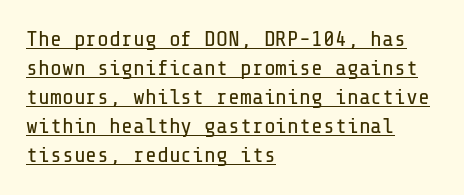
Q: Is the text bold? A: No.
Q: Is the text italic (slanted)? A: No, it is upright.
Q: Is the text underlined? A: Yes.
Q: How is the paragraph aligned? A: Left-aligned.
Q: Is the spacing between letters normal or unusually wide? A: Normal.
Q: Is the spacing between lines tight, normal or loose? A: Normal.
